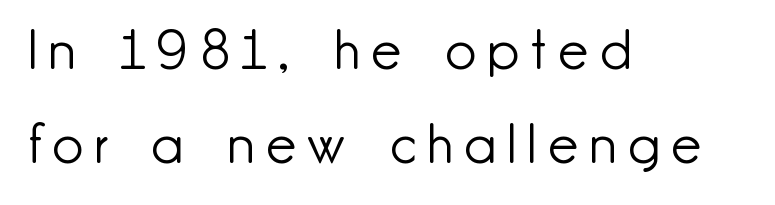
Underlining? Definitely not there. Which margin do the lines hug? The left one — the right edge is uneven. Check where the strokes stop: nothing finishes them off — pure sans. Loose tracking; the words dissolve into strings of separated letters. The lettering stays uniformly vertical, giving the passage a roman look. Note the varied advance widths — an 'i' is clearly narrower than an 'm'.
